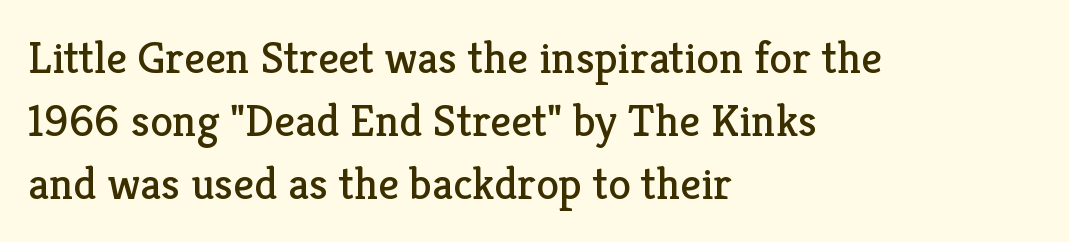
Letterform terminals end in serifs throughout the passage. All the whitespace from short lines collects on the right. Caption: face not bold, strokes unweighted. This sample has the flowing, uneven cadence of proportional lettering. A bare baseline throughout the passage. Ascenders rise straight up at ninety degrees.
